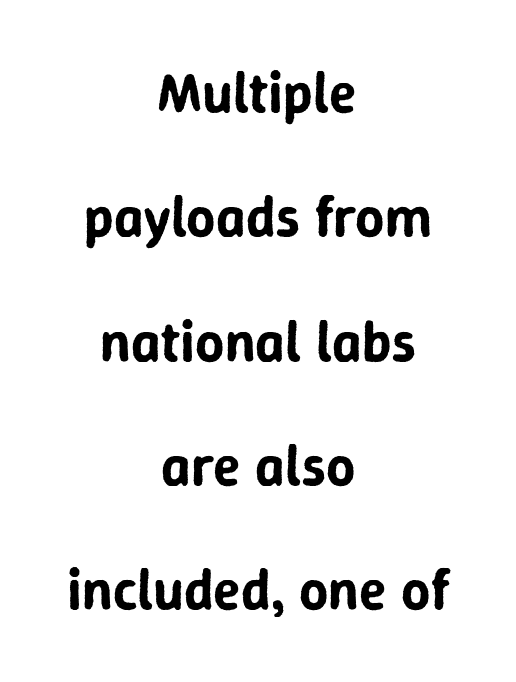
Short note: letters normally spaced. Proportional: the letters do not fall into vertical columns. The font's upright variant was chosen for this text. Is this a sans? Yes — the strokes have no serifs.
